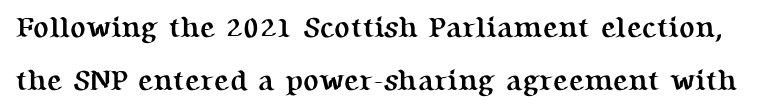
{"serif": "yes", "italic": "no", "bold": "yes", "weight": "semibold", "width": "normal", "stroke_contrast": "medium", "x_height": "medium", "monospaced": "no", "underline": "no", "line_spacing_ratio": 1.82, "letter_spacing": "normal", "letter_spacing_em": 0.0, "glyph_px": 29}
